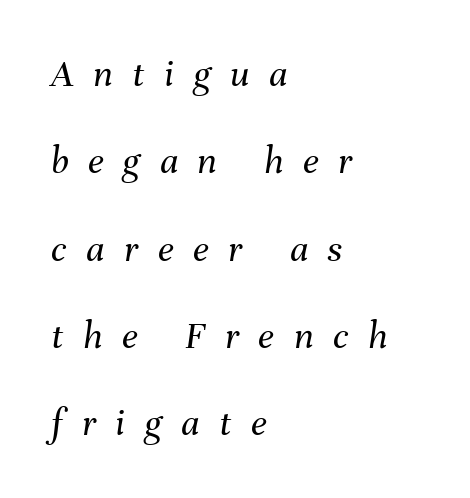
{"italic": "yes", "lean": "right", "slant_degrees": 8, "bold": "no", "weight": "regular", "width": "normal", "stroke_contrast": "medium", "x_height": "medium", "monospaced": "no", "underline": "no", "align": "left", "line_spacing": "loose", "line_spacing_ratio": 2.24, "letter_spacing": "wide", "letter_spacing_em": 0.5, "glyph_px": 39}
